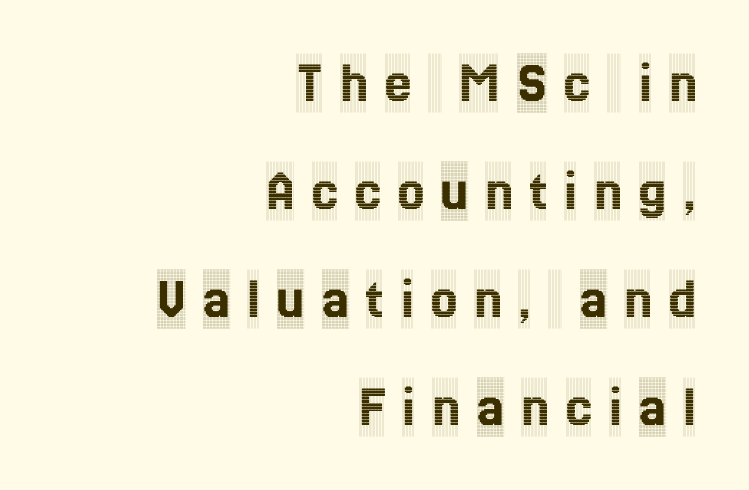
The face used here is rendered with a markedly widened letterfit. If you drew a line through each stem, it would be perfectly vertical. The face used here is proportionally spaced, like ordinary book or web type. The face used here is seriffed, in the tradition of book romans. Line endings align vertically; line beginnings do not.
